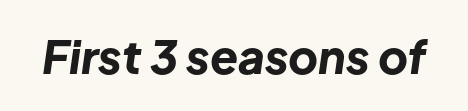
{"italic": "yes", "lean": "right", "slant_degrees": 8, "bold": "yes", "weight": "bold", "width": "normal", "stroke_contrast": "low", "x_height": "medium", "monospaced": "no", "underline": "no", "letter_spacing": "normal", "letter_spacing_em": 0.0, "glyph_px": 46}
